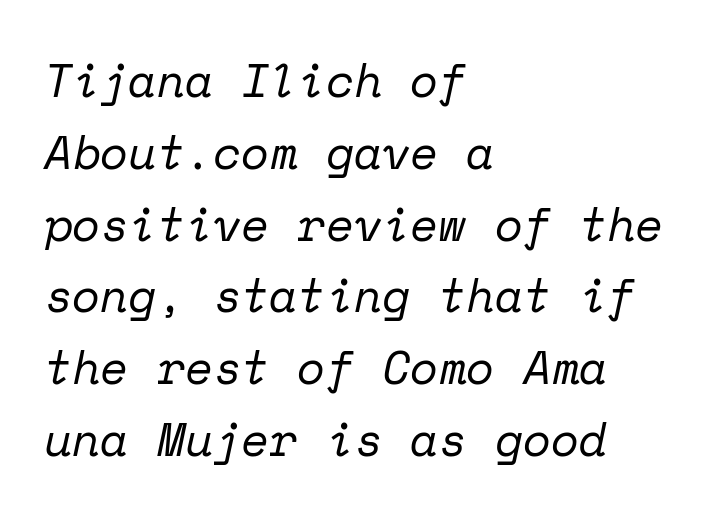
{"serif": "yes", "italic": "yes", "lean": "right", "slant_degrees": 12, "bold": "no", "weight": "regular", "width": "normal", "stroke_contrast": "low", "x_height": "medium", "monospaced": "yes", "underline": "no", "align": "left", "line_spacing": "normal", "line_spacing_ratio": 1.56, "letter_spacing": "normal", "letter_spacing_em": 0.0, "glyph_px": 46}
